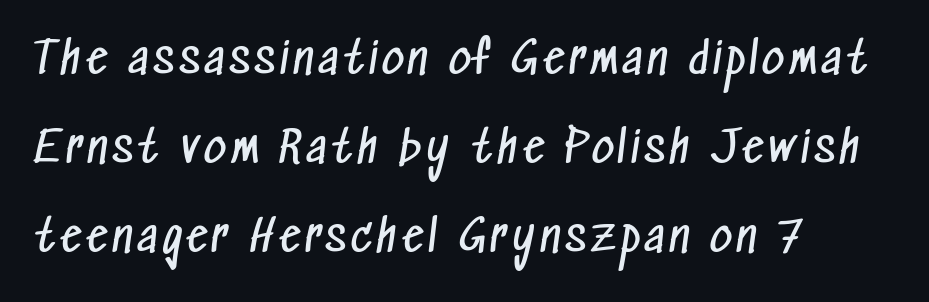
Q: Is the text bold? A: No.
Q: Is the typeface a serif or a sans-serif typeface? A: Sans-serif.
Q: Is the text underlined? A: No.
Q: How is the paragraph aligned? A: Left-aligned.
Q: Is the spacing between lines tight, normal or loose? A: Loose.
Q: Width (condensed, normal, or wide)? A: Condensed.
Q: Stroke contrast? A: Low.
Q: x-height? A: Medium.
Q: Monospaced? A: No.
